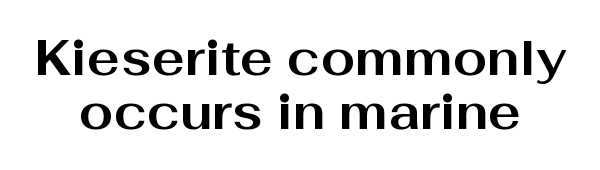
Tall strokes in this sample are plumb rather than angled. The characters look thick and weighty, a clear bold. Letter spacing: default. Regarding serifs, this sample does without them. Here the designer chose a conventional face with non-uniform glyph widths.
